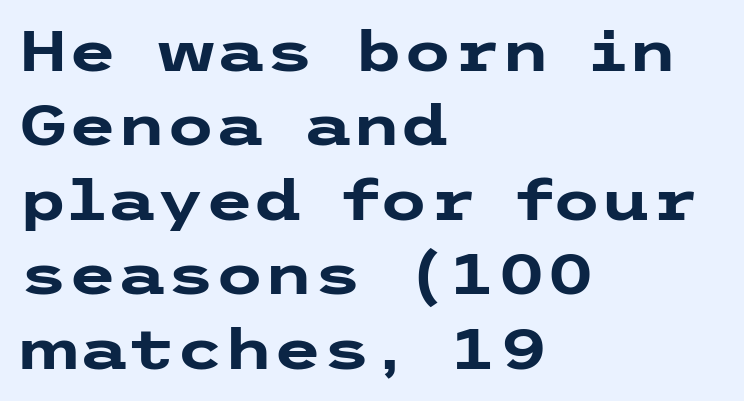
Here the glyphs are tracked normally, forming tight word shapes. A student would call this left alignment; a typographer would say flush left, rag right. Regular leading. No italicization has been applied; the sample stays upright.
